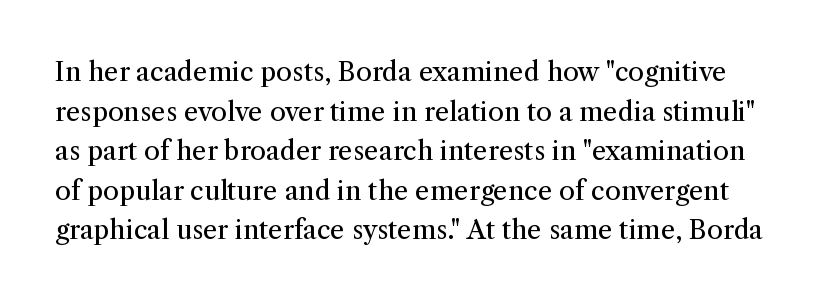
Q: Is the text bold? A: No.
Q: Is the text italic (slanted)? A: No, it is upright.
Q: Is the text underlined? A: No.
Q: Is the spacing between letters normal or unusually wide? A: Normal.
Q: Is the spacing between lines tight, normal or loose? A: Normal.
